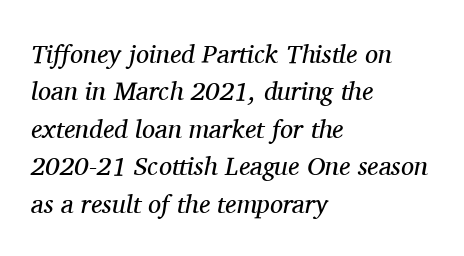
The space directly below the letters is spotless. The paragraph has a hard left edge and a soft right edge. How are the letters spaced? Ordinarily, with no added tracking. In terms of leading, this rendering sits right in the middle.
